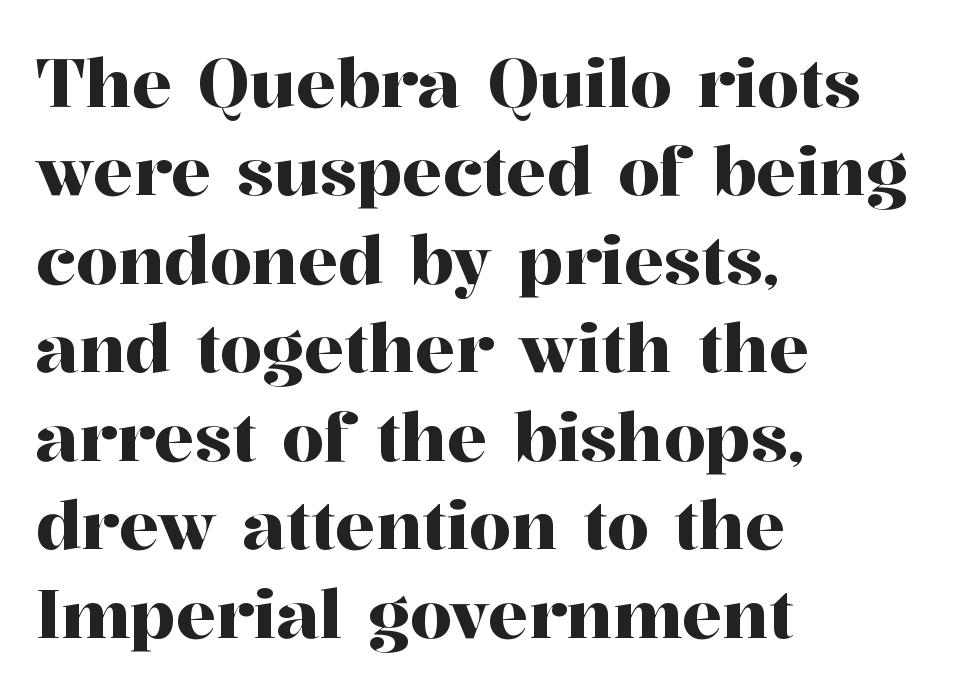
Q: Is the text italic (slanted)? A: No, it is upright.
Q: Is the typeface a serif or a sans-serif typeface? A: Serif.
Q: Is the text underlined? A: No.
Q: How is the paragraph aligned? A: Left-aligned.
Q: Is the spacing between letters normal or unusually wide? A: Normal.
Q: Is the spacing between lines tight, normal or loose? A: Normal.
Q: Width (condensed, normal, or wide)? A: Normal.
Q: Stroke contrast? A: High.
Q: x-height? A: Medium.
Q: Monospaced? A: No.
